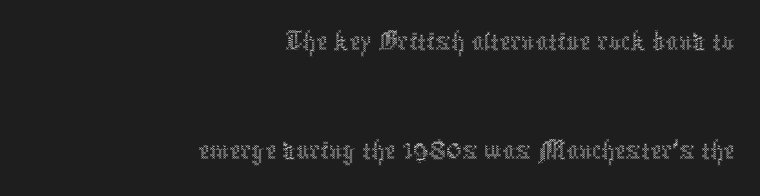
Q: Is the text bold? A: No.
Q: Is the text italic (slanted)? A: No, it is upright.
Q: Is the text underlined? A: No.
Q: How is the paragraph aligned? A: Right-aligned.
Q: Is the spacing between letters normal or unusually wide? A: Normal.
Q: Width (condensed, normal, or wide)? A: Condensed.
Q: x-height? A: Medium.
Q: Monospaced? A: No.
